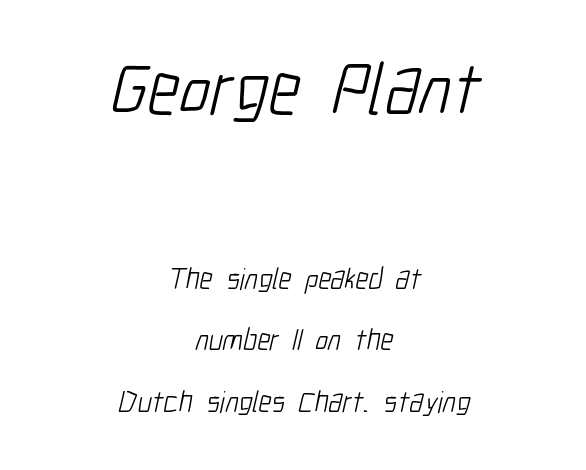
A typesetter would call this zero additional tracking. Type without underlining. Here the first block reads like a headline and the second like body copy. Varying glyph widths throughout — classic text-font behaviour. Observe the absence of serifs on each vertical stroke in this sample. The paragraph has two soft edges and a firm central axis.
